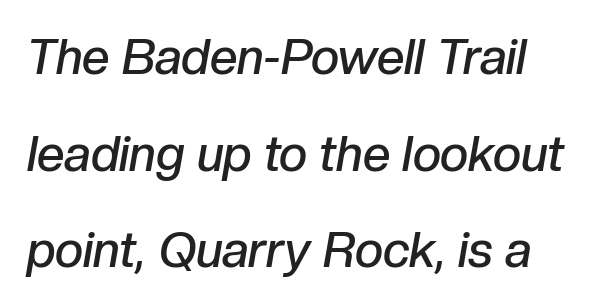
{"italic": "yes", "lean": "right", "slant_degrees": 10, "bold": "semi", "weight": "semibold", "width": "normal", "stroke_contrast": "low", "x_height": "medium", "monospaced": "no", "underline": "no", "align": "left", "line_spacing": "loose", "line_spacing_ratio": 1.97, "letter_spacing": "normal", "letter_spacing_em": 0.0, "glyph_px": 49}
